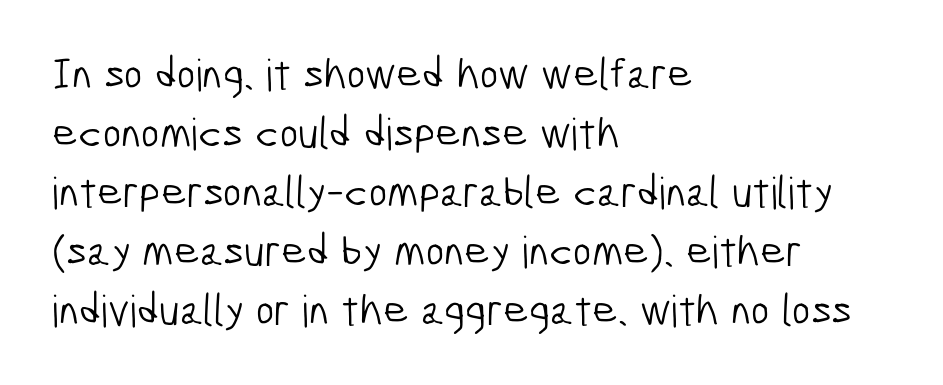
Stems here are at most as thick as an everyday book face. Typographically, this falls in the sans-serif category. Is the block centered? No — it sits flush against the left margin. Do the characters align in a grid? No, the font is proportional. The line texture is even and compact thanks to regular tracking.
